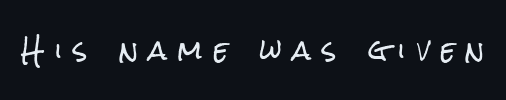
Q: Is the text italic (slanted)? A: No, it is upright.
Q: Is the text underlined? A: No.
Q: Is the spacing between letters normal or unusually wide? A: Unusually wide.
